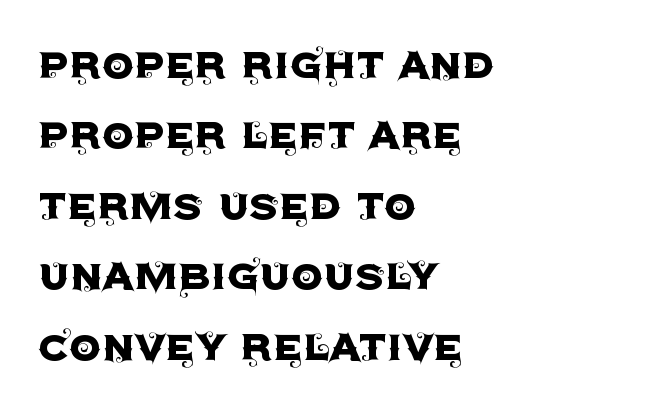
Examine the stroke ends and you'll find no serifs. These lines are rendered in a variable-pitch font. When letters stand straight like this, we call the style roman or upright. The face used here is rendered with its standard letterfit. Rule under the text: the space is simply empty.
